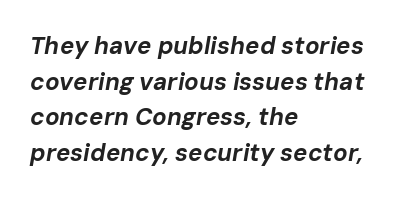
The rendering applies a slant to the glyphs. Beneath every word, the page is bare. Chunky letters — that's bold for sure. Default kerning and tracking; the words read as compact shapes. Reading down the column, the eye jumps a familiar distance to each next line.
